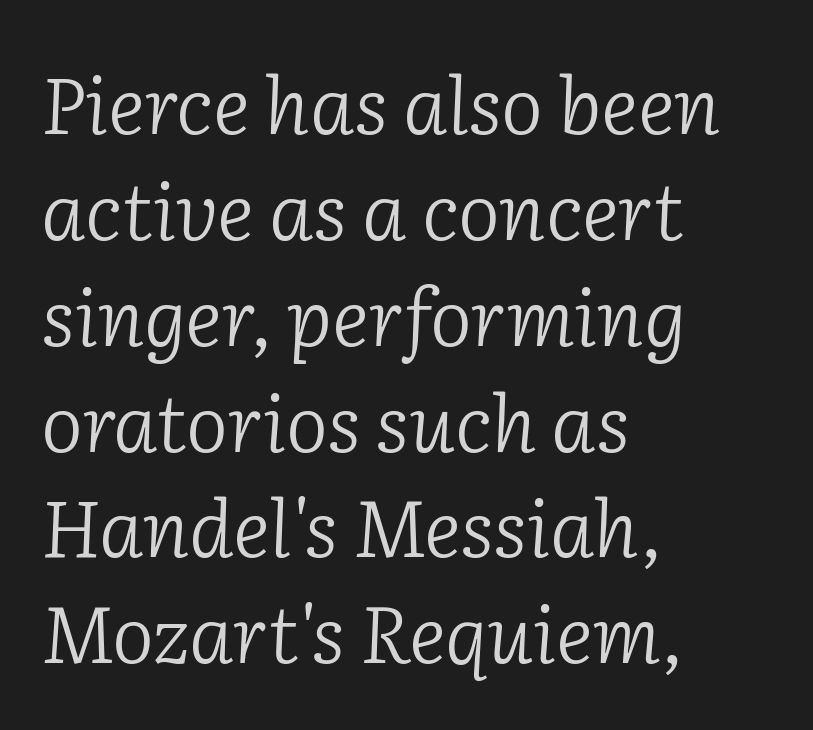
{"serif": "yes", "italic": "yes", "lean": "right", "slant_degrees": 2, "bold": "no", "weight": "light", "width": "normal", "stroke_contrast": "low", "x_height": "medium", "monospaced": "no", "underline": "no", "align": "left", "line_spacing": "normal", "line_spacing_ratio": 1.34, "letter_spacing": "normal", "letter_spacing_em": 0.0, "glyph_px": 79}
